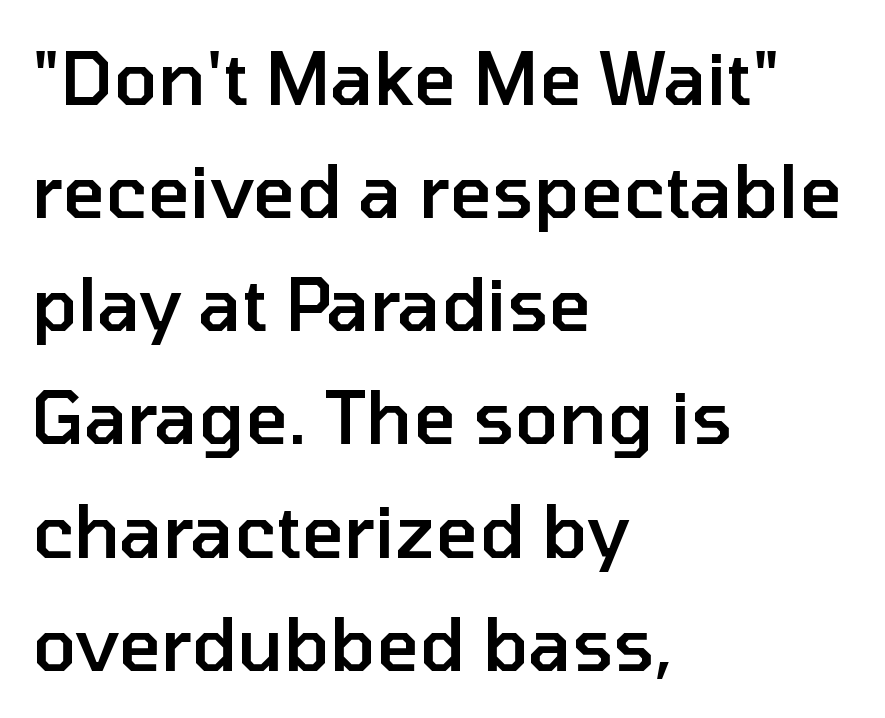
{"serif": "no", "italic": "no", "bold": "semi", "weight": "semibold", "width": "normal", "stroke_contrast": "low", "x_height": "medium", "monospaced": "no", "underline": "no", "align": "left", "line_spacing": "normal", "line_spacing_ratio": 1.55, "letter_spacing": "normal", "letter_spacing_em": 0.0, "glyph_px": 73}
